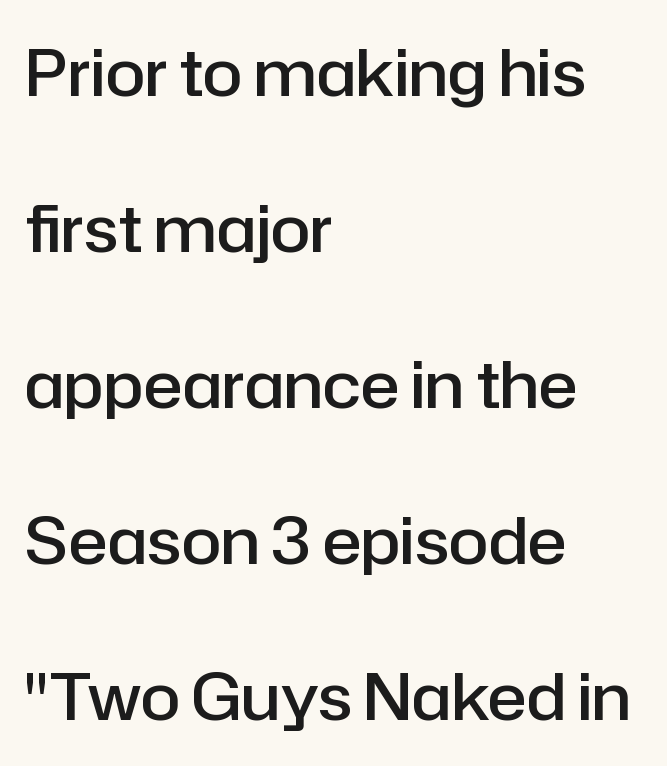
{"serif": "no", "italic": "no", "bold": "semi", "weight": "semibold", "width": "normal", "stroke_contrast": "low", "x_height": "medium", "monospaced": "no", "underline": "no", "align": "left", "line_spacing": "loose", "line_spacing_ratio": 2.4, "letter_spacing": "normal", "letter_spacing_em": 0.0, "glyph_px": 65}
